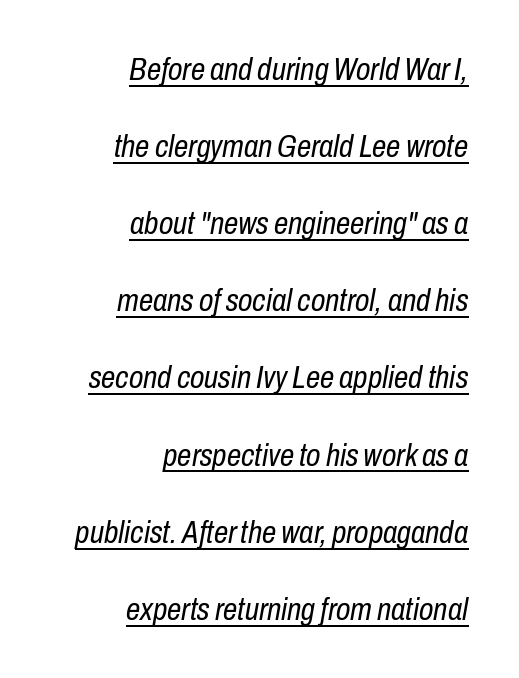
Q: Is the text bold? A: No.
Q: Is the text italic (slanted)? A: Yes, it leans right by about 10 degrees.
Q: Is the text underlined? A: Yes.
Q: How is the paragraph aligned? A: Right-aligned.
Q: Is the spacing between letters normal or unusually wide? A: Normal.
Q: Is the spacing between lines tight, normal or loose? A: Loose.
Q: Width (condensed, normal, or wide)? A: Condensed.
Q: Stroke contrast? A: Low.
Q: x-height? A: Medium.
Q: Monospaced? A: No.
